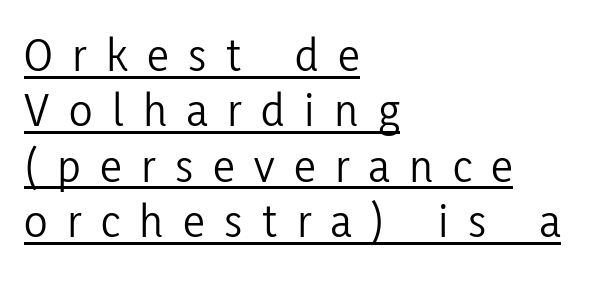
Glance below the letters and you will spot a drawn line. Grotesque or geometric, the face here clearly has no serifs. Successive baselines arrive quickly, one right under another. Think of a printed novel: that variable character pitch is what you see here.
